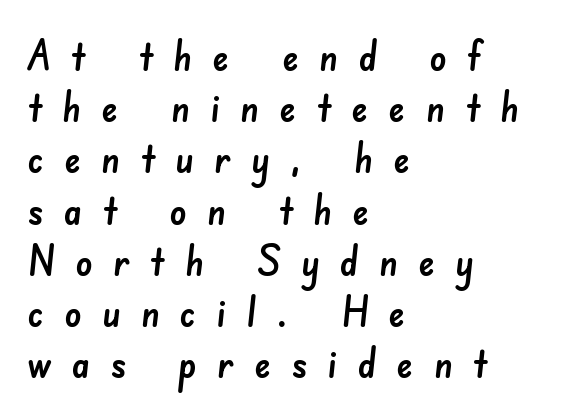
The image shows 42 px sans-serif type; set left-aligned, line spacing 1.22x, unusually wide letter spacing (+0.48 em), not underlined; low stroke contrast and a small x-height.
